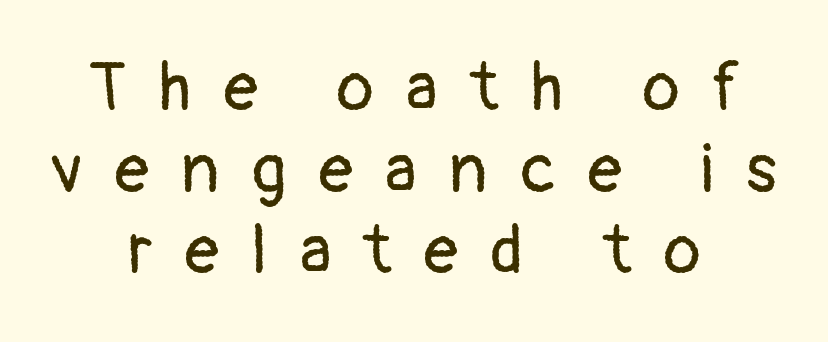
Q: Is the text bold? A: No.
Q: Is the text italic (slanted)? A: No, it is upright.
Q: Is the typeface a serif or a sans-serif typeface? A: Sans-serif.
Q: Is the text underlined? A: No.
Q: How is the paragraph aligned? A: Centered.
Q: Is the spacing between letters normal or unusually wide? A: Unusually wide.
Q: Width (condensed, normal, or wide)? A: Normal.
Q: Stroke contrast? A: Low.
Q: x-height? A: Medium.
Q: Monospaced? A: No.
